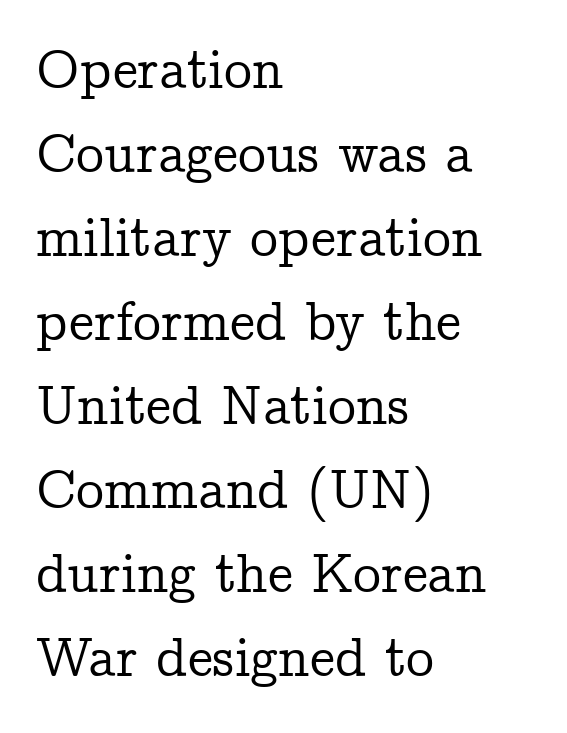
One glance says typical: line gaps are just what's usual. Are there feet on the stems? There are — it's a serif. Line beginnings align vertically; line endings do not. The space beneath each line is pristine and unruled. The tracking reads as untouched default to a designer's eye. Every character sits straight up, as roman type does.
